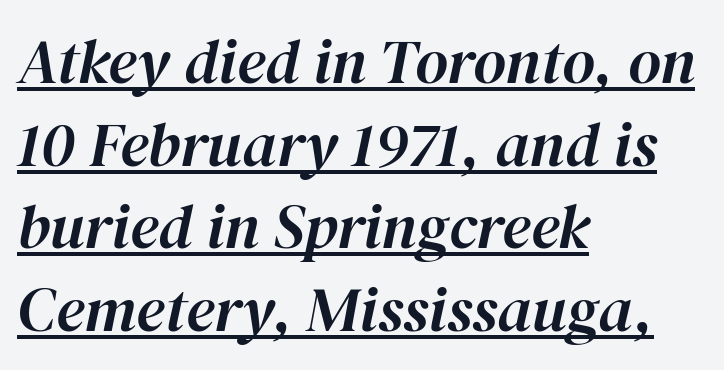
{"italic": "yes", "lean": "right", "slant_degrees": 12, "width": "normal", "stroke_contrast": "high", "x_height": "medium", "monospaced": "no", "underline": "yes", "align": "left", "line_spacing": "normal", "line_spacing_ratio": 1.31, "letter_spacing": "normal", "letter_spacing_em": 0.0, "glyph_px": 63}
